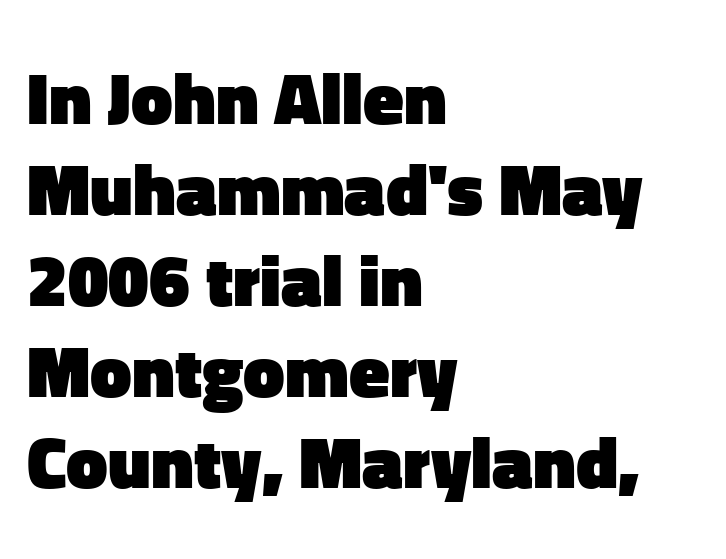
Q: Is the text bold? A: Yes.
Q: Is the text italic (slanted)? A: No, it is upright.
Q: Is the typeface a serif or a sans-serif typeface? A: Sans-serif.
Q: Is the text underlined? A: No.
Q: How is the paragraph aligned? A: Left-aligned.
Q: Is the spacing between letters normal or unusually wide? A: Normal.
Q: Width (condensed, normal, or wide)? A: Normal.
Q: Stroke contrast? A: Low.
Q: x-height? A: Medium.
Q: Monospaced? A: No.
